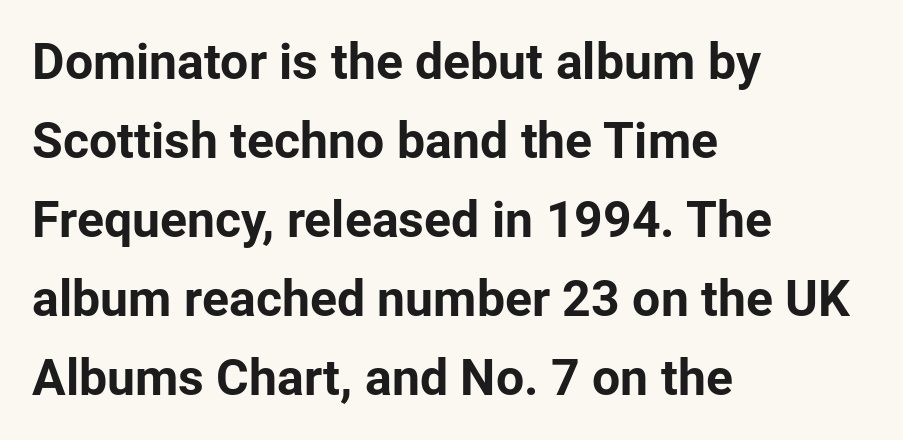
Q: Is the text bold? A: Yes.
Q: Is the text italic (slanted)? A: No, it is upright.
Q: Is the typeface a serif or a sans-serif typeface? A: Sans-serif.
Q: Is the text underlined? A: No.
Q: How is the paragraph aligned? A: Left-aligned.
Q: Is the spacing between letters normal or unusually wide? A: Normal.
Q: Is the spacing between lines tight, normal or loose? A: Normal.
Q: Width (condensed, normal, or wide)? A: Normal.
Q: Stroke contrast? A: Low.
Q: x-height? A: Medium.
Q: Monospaced? A: No.
